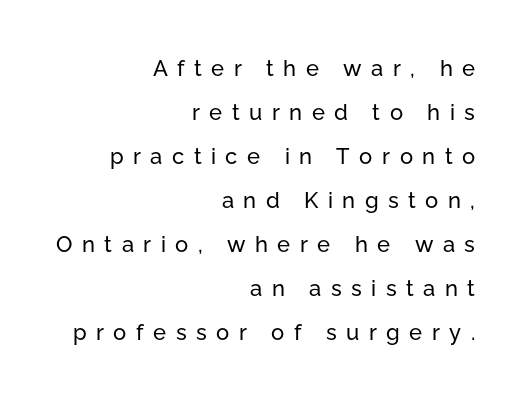
{"italic": "no", "underline": "no", "align": "right", "line_spacing": "loose", "line_spacing_ratio": 2.0, "letter_spacing": "wide", "letter_spacing_em": 0.43, "glyph_px": 22}
